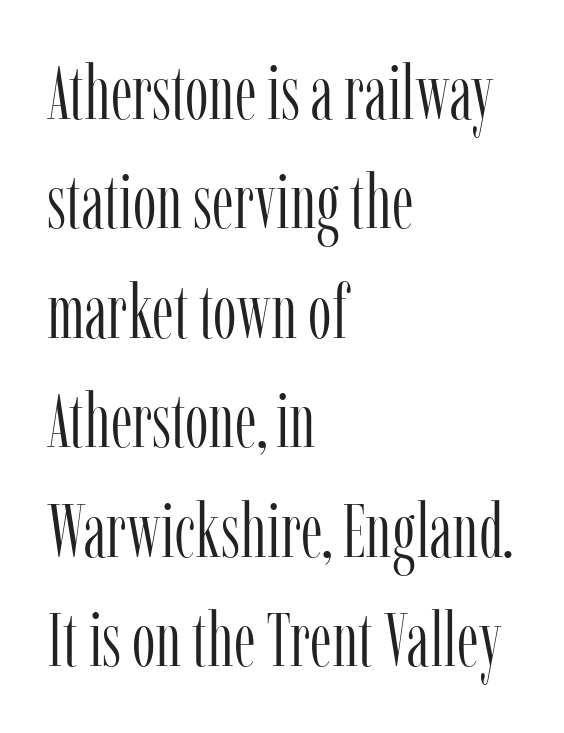
The image shows 75 px light, condensed serif type, upright; set left-aligned, normal line spacing (1.46x), normal letter spacing, not underlined; low stroke contrast and a medium x-height.
